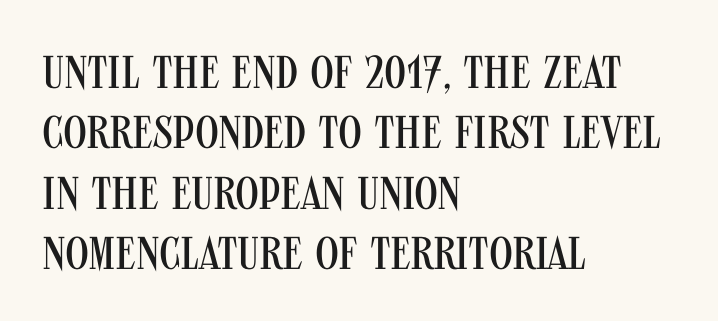
Q: Is the text bold? A: No.
Q: Is the text italic (slanted)? A: No, it is upright.
Q: Is the typeface a serif or a sans-serif typeface? A: Sans-serif.
Q: Is the text underlined? A: No.
Q: How is the paragraph aligned? A: Left-aligned.
Q: Is the spacing between letters normal or unusually wide? A: Normal.
Q: Is the spacing between lines tight, normal or loose? A: Normal.
Q: Width (condensed, normal, or wide)? A: Condensed.
Q: Stroke contrast? A: Medium.
Q: x-height? A: Large.
Q: Monospaced? A: No.
